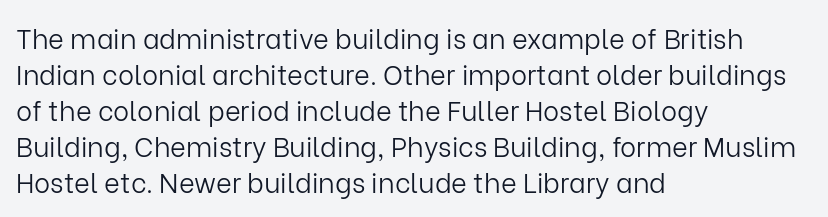
The image shows 27 px text type, upright; set left-aligned, normal line spacing (1.33x), normal letter spacing, not underlined.
